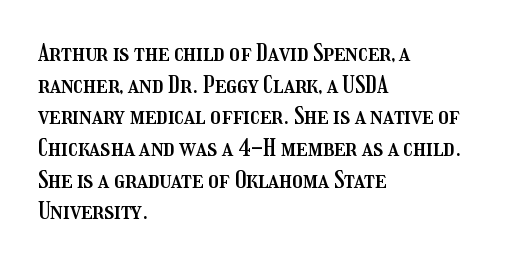
The letterforms sit shoulder to shoulder at normal distance. In terms of leading, this rendering sits right in the middle. The rendering anchors every line to the left-hand side. Style check: upright.
